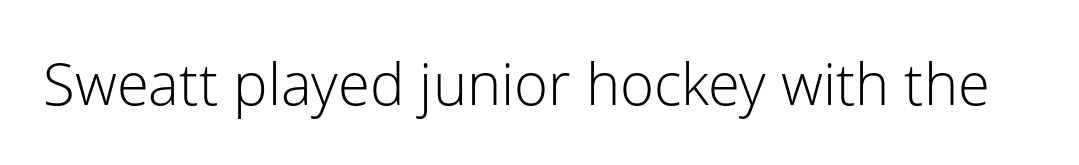
The image shows 58 px light sans-serif type, upright; set normal letter spacing, not underlined; low stroke contrast and a medium x-height.
